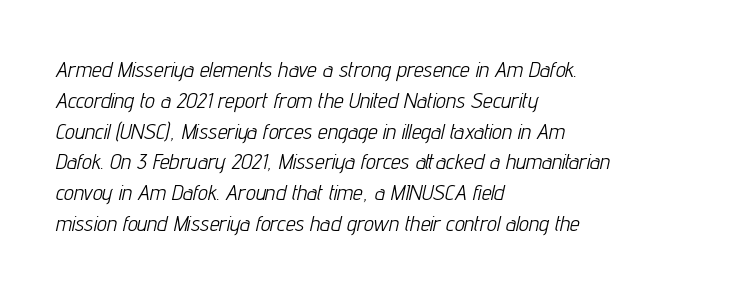
Q: Is the text bold? A: No.
Q: Is the text italic (slanted)? A: Yes, it leans right by about 12 degrees.
Q: Is the text underlined? A: No.
Q: How is the paragraph aligned? A: Left-aligned.
Q: Is the spacing between letters normal or unusually wide? A: Normal.
Q: Is the spacing between lines tight, normal or loose? A: Normal.
